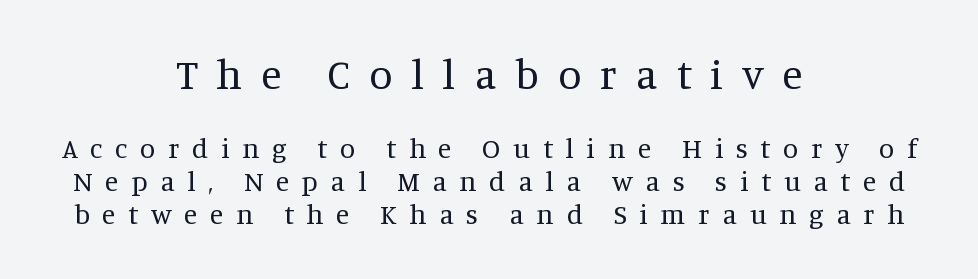
Leftover space on each line is divided equally before and after the words. Unmarked baselines from the first word to the last. No letter is thick-stroked: the sample isn't bold. A roman cut, with each character standing at attention. The face used here is proportionally spaced, like ordinary book or web type.
